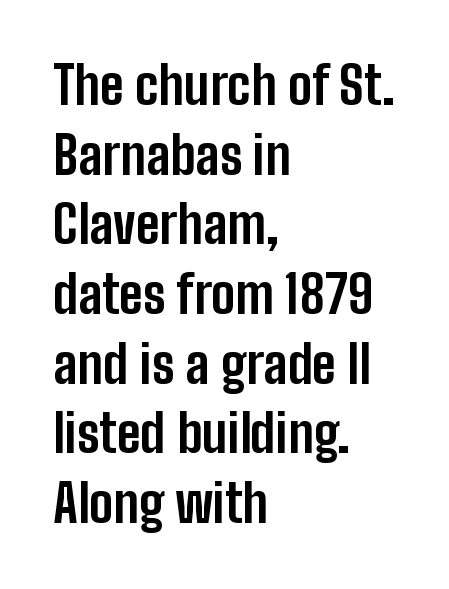
{"serif": "no", "italic": "no", "bold": "yes", "weight": "bold", "width": "condensed", "stroke_contrast": "low", "x_height": "medium", "monospaced": "no", "underline": "no", "align": "left", "line_spacing": "normal", "line_spacing_ratio": 1.34, "letter_spacing": "normal", "letter_spacing_em": 0.0, "glyph_px": 52}
